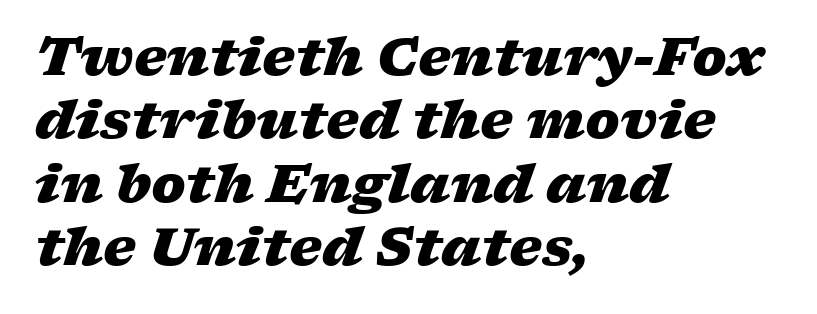
The image shows 52 px heavy, wide type, italic (leaning right); set left-aligned, line spacing 1.22x, normal letter spacing, not underlined; low stroke contrast and a medium x-height.
